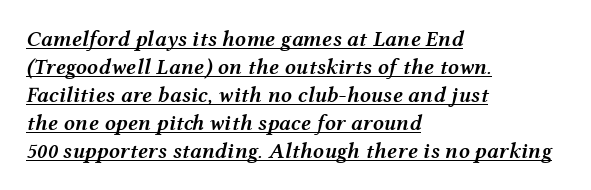
Caption: multi-line text, flush left, ragged right. Designer's note — italics engaged. Typesetter's note: demi weight, one step under bold. Is the letter spacing exaggerated? No — it looks like the ordinary default. The typesetter has applied underlining to the passage shown.
